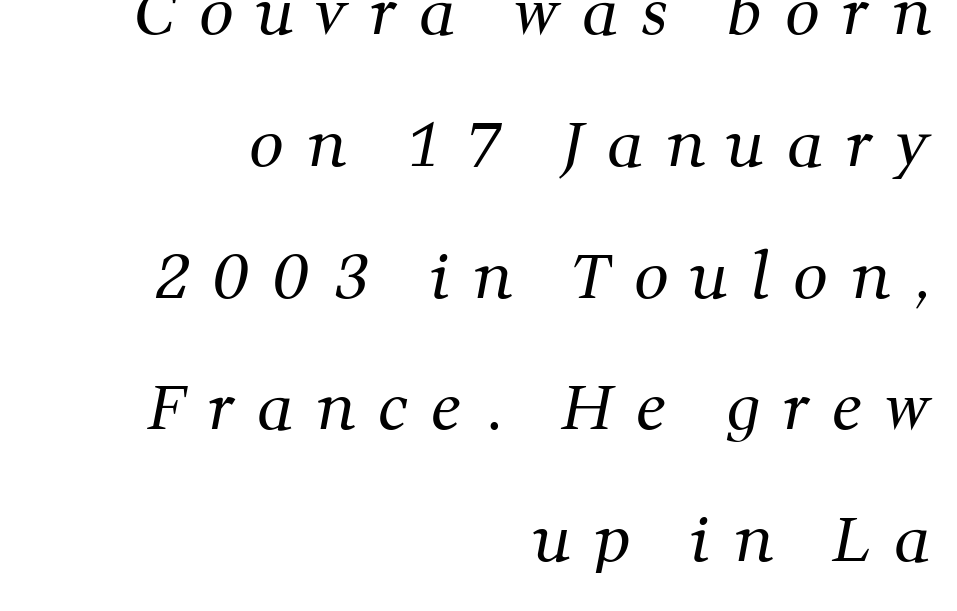
The image shows 61 px regular-weight serif type; set right-aligned, loose line spacing (2.16x), unusually wide letter spacing (+0.38 em), not underlined; medium stroke contrast and a medium x-height.
